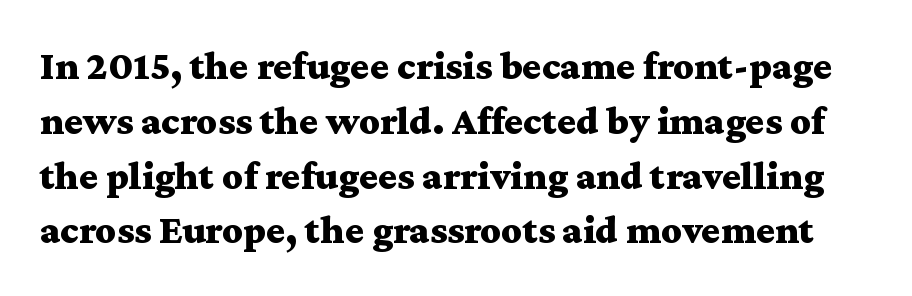
{"serif": "yes", "italic": "no", "bold": "yes", "weight": "bold", "width": "wide", "stroke_contrast": "medium", "x_height": "medium", "monospaced": "no", "underline": "no", "line_spacing": "normal", "line_spacing_ratio": 1.37, "letter_spacing": "normal", "letter_spacing_em": 0.0, "glyph_px": 40}
